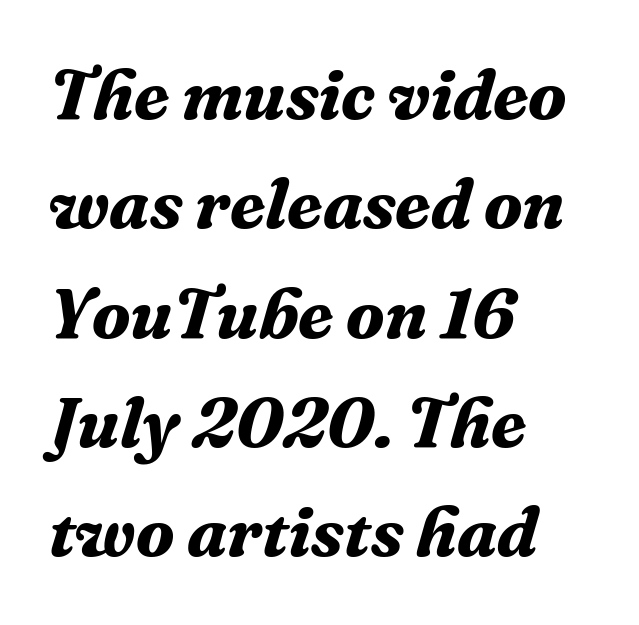
Q: Is the text bold? A: Yes.
Q: Is the text italic (slanted)? A: Yes, it leans right by about 16 degrees.
Q: Is the typeface a serif or a sans-serif typeface? A: Serif.
Q: Is the text underlined? A: No.
Q: How is the paragraph aligned? A: Left-aligned.
Q: Is the spacing between letters normal or unusually wide? A: Normal.
Q: Is the spacing between lines tight, normal or loose? A: Normal.
Q: Width (condensed, normal, or wide)? A: Normal.
Q: Stroke contrast? A: Medium.
Q: x-height? A: Medium.
Q: Monospaced? A: No.
